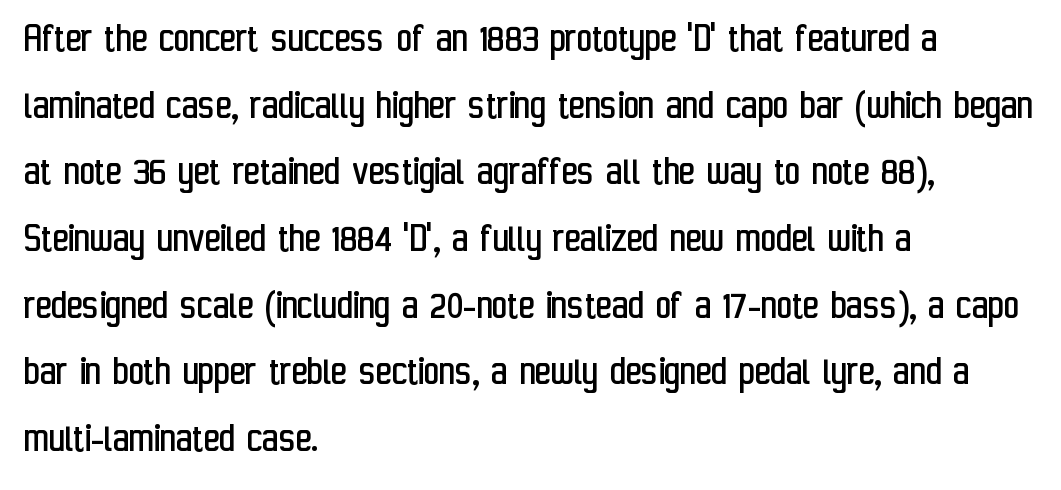
Q: Is the text bold? A: No.
Q: Is the text italic (slanted)? A: No, it is upright.
Q: Is the typeface a serif or a sans-serif typeface? A: Sans-serif.
Q: Is the text underlined? A: No.
Q: How is the paragraph aligned? A: Left-aligned.
Q: Is the spacing between letters normal or unusually wide? A: Normal.
Q: Is the spacing between lines tight, normal or loose? A: Normal.
Q: Width (condensed, normal, or wide)? A: Condensed.
Q: Stroke contrast? A: Low.
Q: x-height? A: Medium.
Q: Monospaced? A: No.
